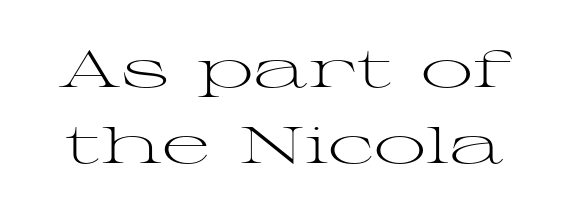
The strip under each line holds only bare page. The letters stand upright; this is a roman face. Is the letter spacing exaggerated? No — it looks like the ordinary default. Is there much room between lines? A standard amount, neither cramped nor airy. This sample uses a serif face.
